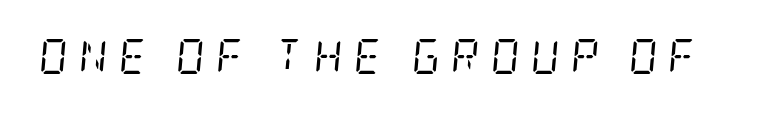
The image shows 35 px regular-weight, condensed serif type, italic (leaning right); set unusually wide letter spacing (+0.32 em), not underlined; low stroke contrast and a large x-height.
